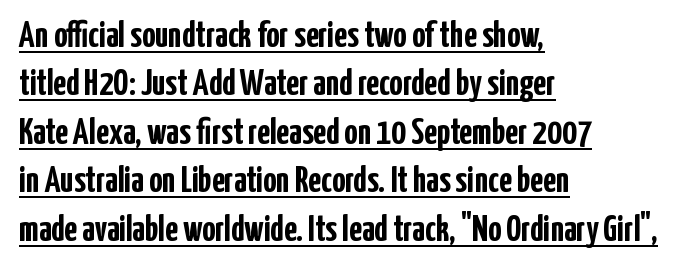
How would I describe the line gaps? Plain and ordinary. Caption: standard tracking, unaltered. This sample has the flowing, uneven cadence of proportional lettering. Posture: upright roman. The typesetter has applied underlining to the passage shown. The setting favours the left margin, as ordinary paragraphs usually do.
